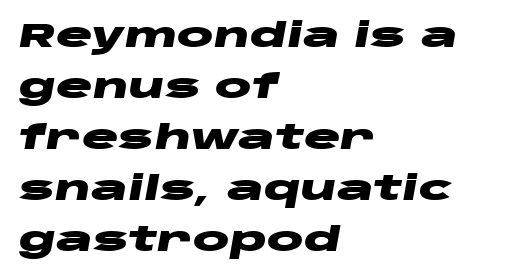
Q: Is the text bold? A: Yes.
Q: Is the text italic (slanted)? A: Yes, it leans right by about 10 degrees.
Q: Is the text underlined? A: No.
Q: How is the paragraph aligned? A: Left-aligned.
Q: Is the spacing between letters normal or unusually wide? A: Normal.
Q: Is the spacing between lines tight, normal or loose? A: Normal.
Q: Width (condensed, normal, or wide)? A: Wide.
Q: Stroke contrast? A: Low.
Q: x-height? A: Large.
Q: Monospaced? A: No.
